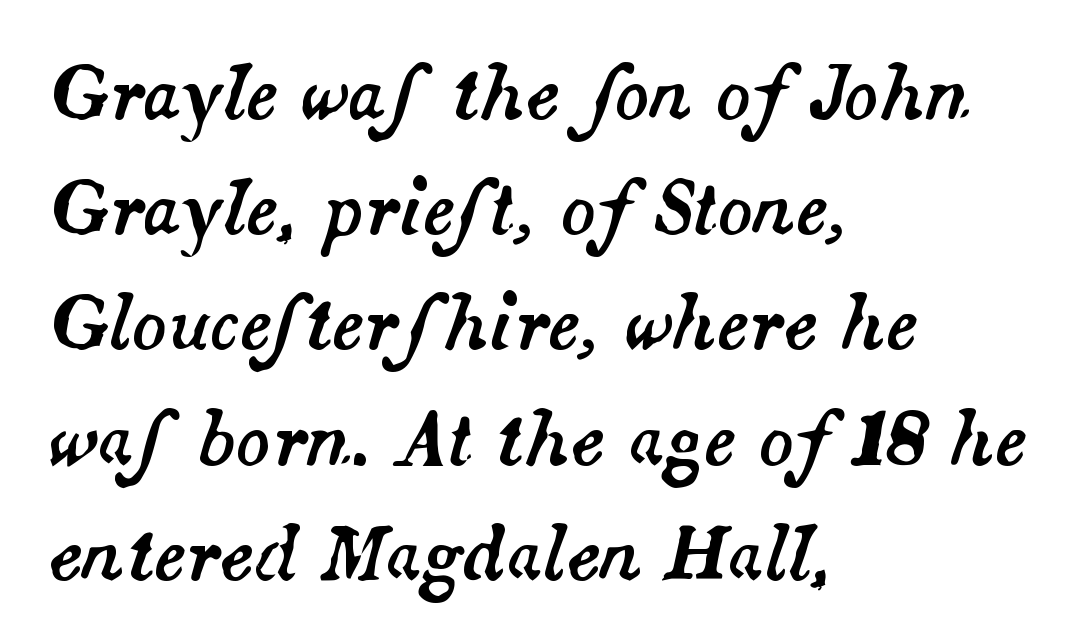
The image shows 72 px text type, italic (leaning right); set left-aligned, normal line spacing (1.6x), normal letter spacing, not underlined; medium stroke contrast and a small x-height.
